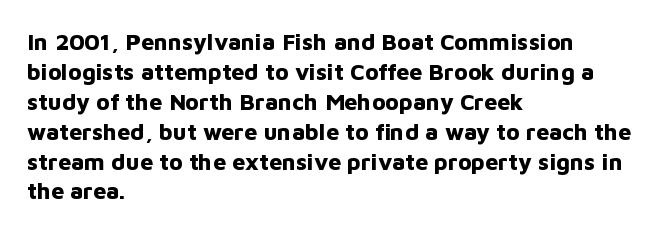
Designer's note — italics off, roman on. Clear beneath every line of the passage. Set as a true bold cut, around the 700 mark. How would I describe the line gaps? Plain and ordinary.
